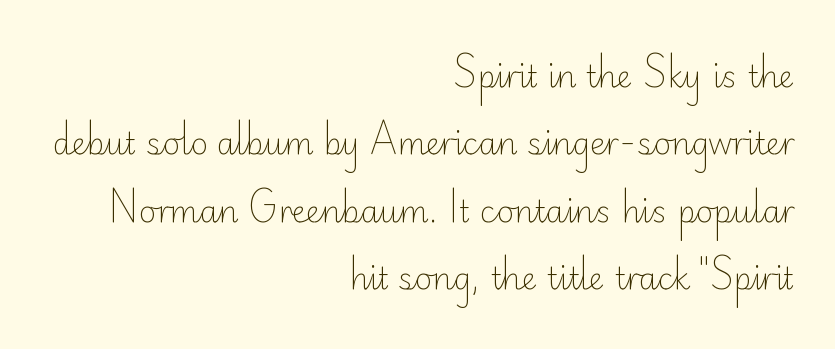
{"serif": "no", "italic": "no", "bold": "no", "weight": "light", "width": "normal", "stroke_contrast": "low", "x_height": "small", "monospaced": "no", "underline": "no", "align": "right", "line_spacing": "loose", "line_spacing_ratio": 2.25, "letter_spacing": "normal", "letter_spacing_em": 0.0, "glyph_px": 30}
